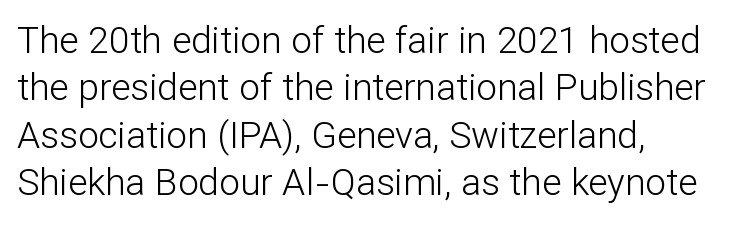
The image shows 37 px light sans-serif type, upright; set normal line spacing (1.28x), normal letter spacing, not underlined; low stroke contrast and a medium x-height.
